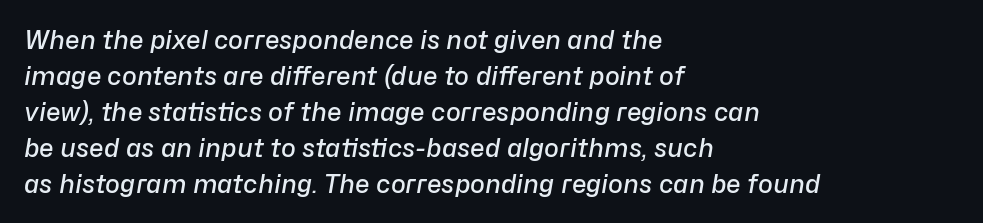
Caption: standard tracking, unaltered. Layout note: lines flush left. The rows are spaced the way most documents space them. The baseline area is clear. As a designer I'd log this as weight 600, semibold.
